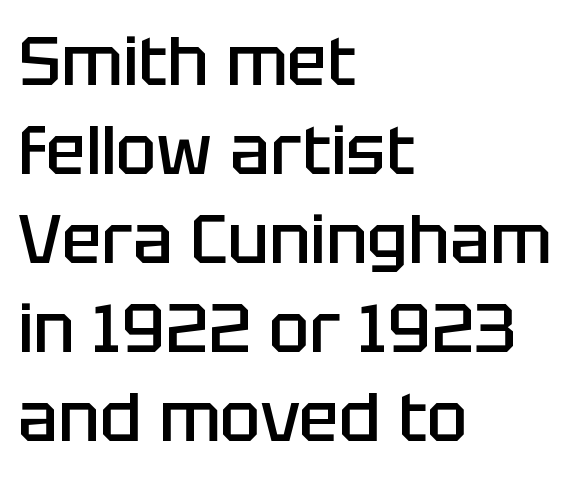
The image shows 67 px semibold sans-serif type, upright; set left-aligned, normal line spacing (1.33x), normal letter spacing, not underlined; low stroke contrast and a large x-height.
